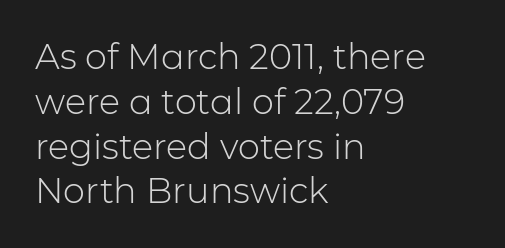
{"serif": "no", "italic": "no", "bold": "no", "weight": "light", "width": "normal", "stroke_contrast": "low", "x_height": "medium", "monospaced": "no", "underline": "no", "align": "left", "line_spacing": "normal", "line_spacing_ratio": 1.28, "letter_spacing": "normal", "letter_spacing_em": 0.0, "glyph_px": 35}
